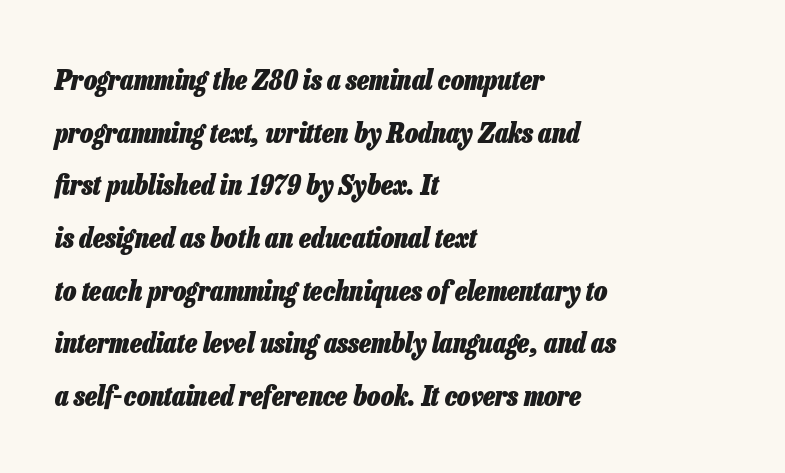
The image shows 28 px heavy, condensed type, italic (leaning right); set left-aligned, line spacing 1.88x, normal letter spacing, not underlined; low stroke contrast and a medium x-height.
